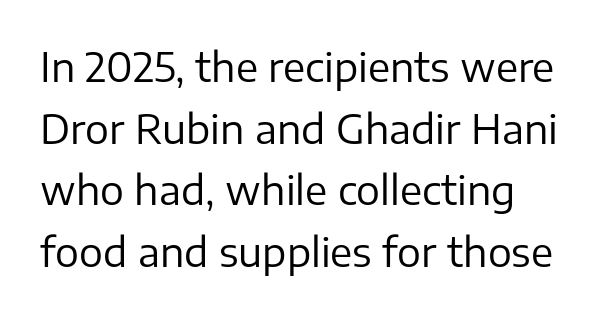
The image shows 40 px regular-weight sans-serif type, upright; set normal line spacing (1.54x), normal letter spacing, not underlined; low stroke contrast and a medium x-height.
